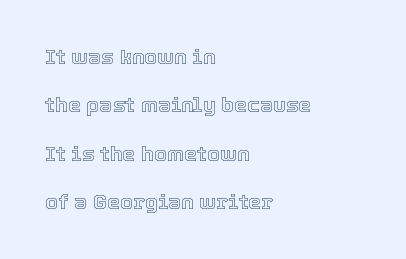
The image shows 21 px text type, upright; set left-aligned, loose line spacing (2.3x), normal letter spacing, not underlined.
